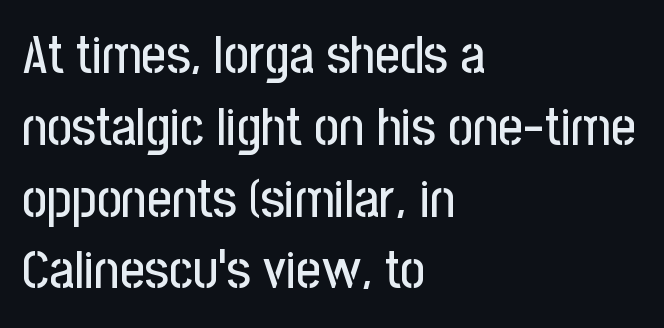
The image shows 54 px condensed sans-serif type, upright; set left-aligned, normal line spacing (1.33x), normal letter spacing, not underlined; low stroke contrast and a medium x-height.
